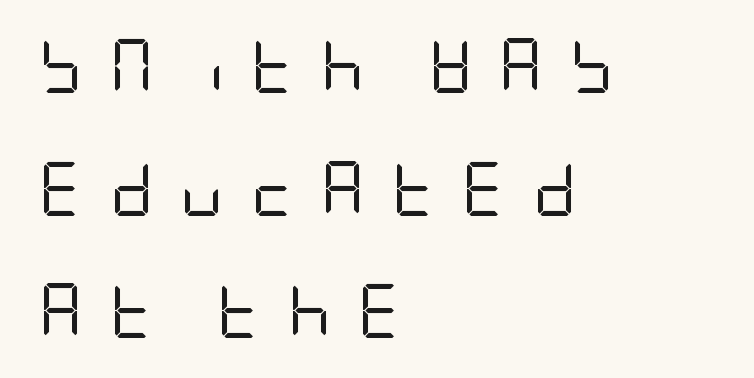
The image shows 54 px regular-weight, condensed sans-serif type, upright; set left-aligned, loose line spacing (2.27x), unusually wide letter spacing (+0.49 em), not underlined; low stroke contrast and a large x-height.
